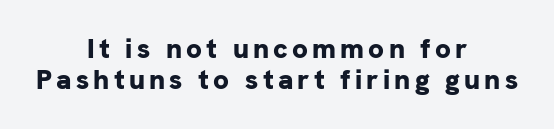
{"serif": "no", "italic": "no", "bold": "yes", "weight": "bold", "width": "normal", "stroke_contrast": "low", "x_height": "medium", "monospaced": "no", "underline": "no", "align": "center", "line_spacing": "tight", "line_spacing_ratio": 1.12, "glyph_px": 28}
